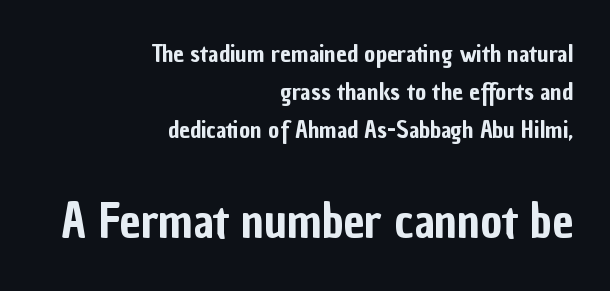
The image shows 47 px condensed sans-serif type, upright; set right-aligned, normal line spacing (1.58x), normal letter spacing, not underlined; the second (bottom) block is 1.96x larger; low stroke contrast and a medium x-height.
